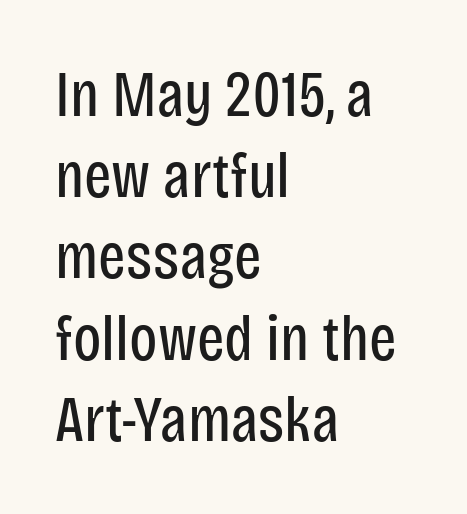
{"serif": "no", "italic": "no", "bold": "no", "weight": "regular", "width": "condensed", "stroke_contrast": "low", "x_height": "large", "monospaced": "no", "underline": "no", "align": "left", "line_spacing": "normal", "line_spacing_ratio": 1.25, "letter_spacing": "normal", "letter_spacing_em": 0.0, "glyph_px": 65}
